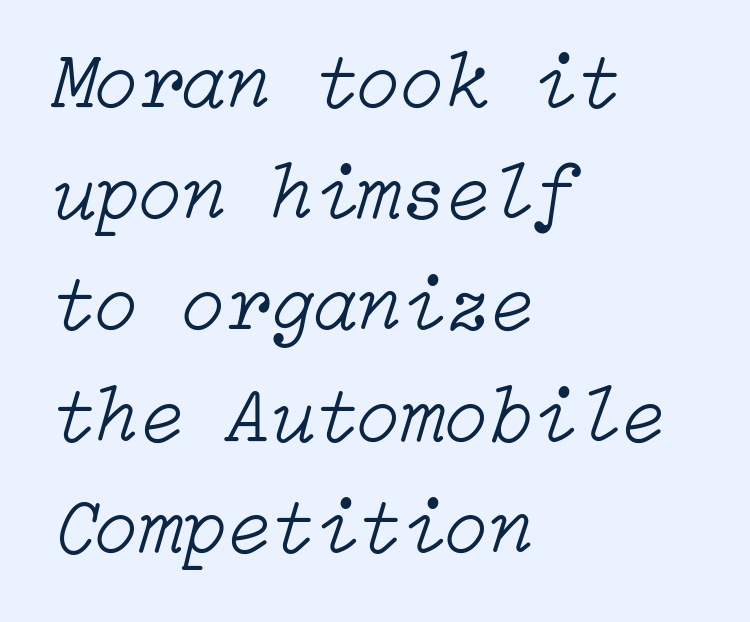
The image shows 80 px light type, italic (leaning right); set left-aligned, normal line spacing (1.39x), normal letter spacing, not underlined; low stroke contrast and a medium x-height.
